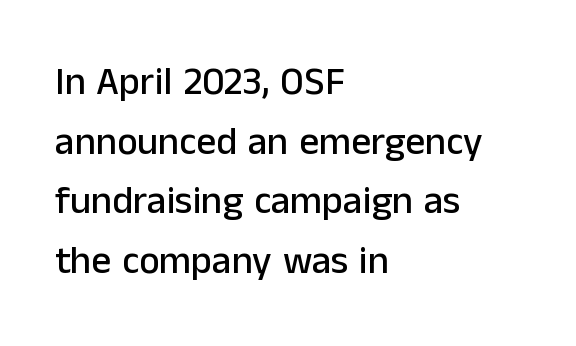
Proportional: the letters do not fall into vertical columns. Do the letters lean? They stand straight. Typeset ragged right — the left edge is the straight one. This is sans-serif lettering, the kind often seen on screens and signage. Each row of text sits above clean, open space. Observe the ordinary spacing: letters are neighbours, not strangers.
